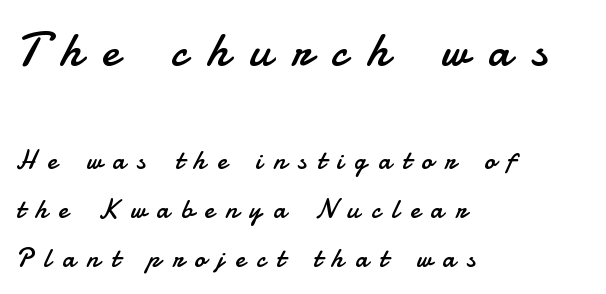
Q: Is the text bold? A: No.
Q: Is the text italic (slanted)? A: Yes.
Q: Is the typeface a serif or a sans-serif typeface? A: Sans-serif.
Q: Is the text underlined? A: No.
Q: How is the paragraph aligned? A: Left-aligned.
Q: Is the spacing between letters normal or unusually wide? A: Unusually wide.
Q: Which block of text is set in a larger size, the first (top) or the second (bottom)? A: The first (top) one.
Q: Width (condensed, normal, or wide)? A: Normal.
Q: Stroke contrast? A: Low.
Q: x-height? A: Small.
Q: Monospaced? A: No.
